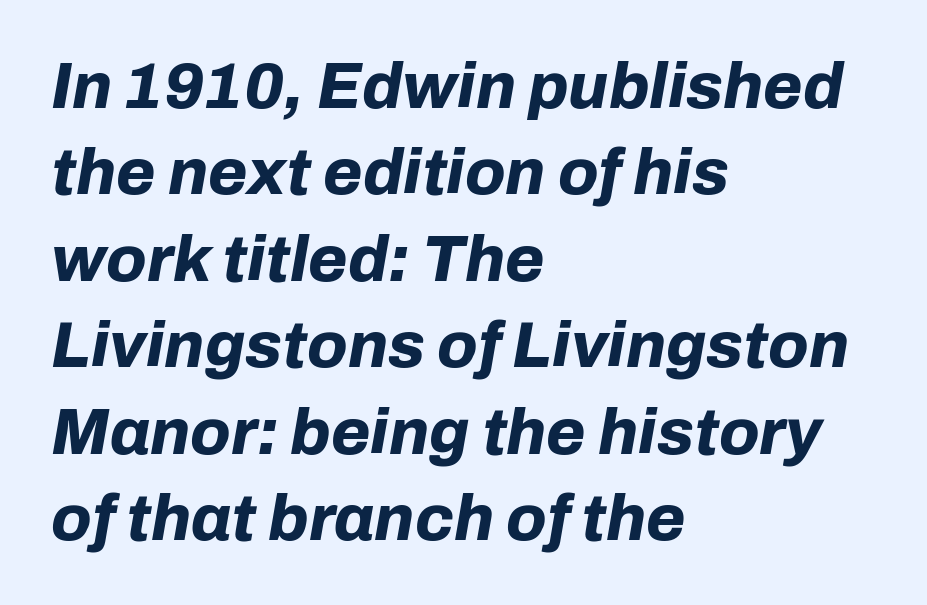
Q: Is the text bold? A: Yes.
Q: Is the text italic (slanted)? A: Yes, it leans right by about 10 degrees.
Q: Is the text underlined? A: No.
Q: How is the paragraph aligned? A: Left-aligned.
Q: Is the spacing between letters normal or unusually wide? A: Normal.
Q: Is the spacing between lines tight, normal or loose? A: Normal.
Q: Width (condensed, normal, or wide)? A: Normal.
Q: Stroke contrast? A: Low.
Q: x-height? A: Medium.
Q: Monospaced? A: No.
